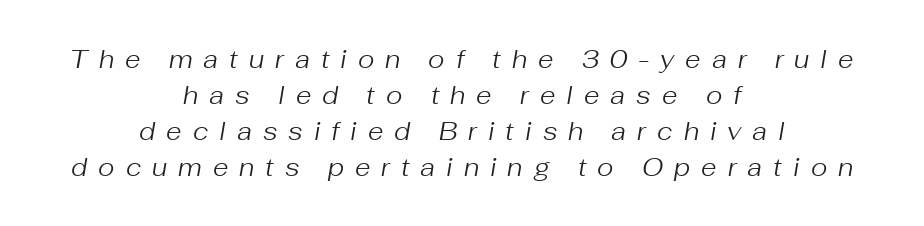
Q: Is the text bold? A: No.
Q: Is the text italic (slanted)? A: Yes, it leans right by about 10 degrees.
Q: Is the text underlined? A: No.
Q: How is the paragraph aligned? A: Centered.
Q: Is the spacing between letters normal or unusually wide? A: Unusually wide.
Q: Is the spacing between lines tight, normal or loose? A: Normal.
